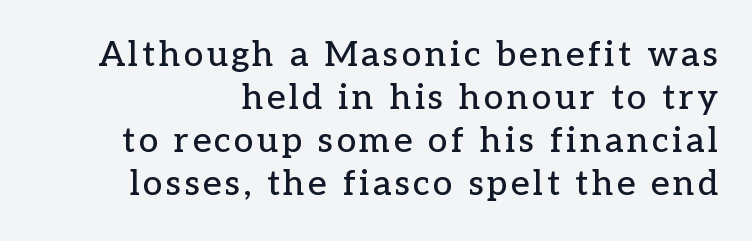
{"serif": "yes", "italic": "no", "width": "normal", "stroke_contrast": "low", "x_height": "medium", "monospaced": "no", "underline": "no", "align": "right", "line_spacing_ratio": 1.23, "glyph_px": 35}
